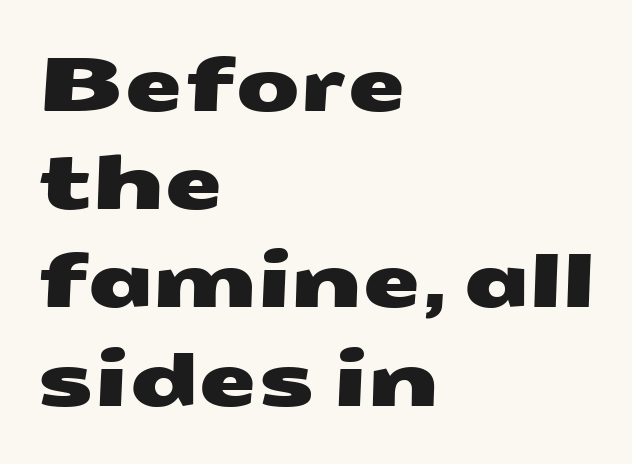
{"serif": "no", "width": "wide", "stroke_contrast": "medium", "x_height": "medium", "monospaced": "no", "underline": "no", "align": "left", "line_spacing": "normal", "line_spacing_ratio": 1.31, "letter_spacing": "normal", "letter_spacing_em": 0.0, "glyph_px": 75}
